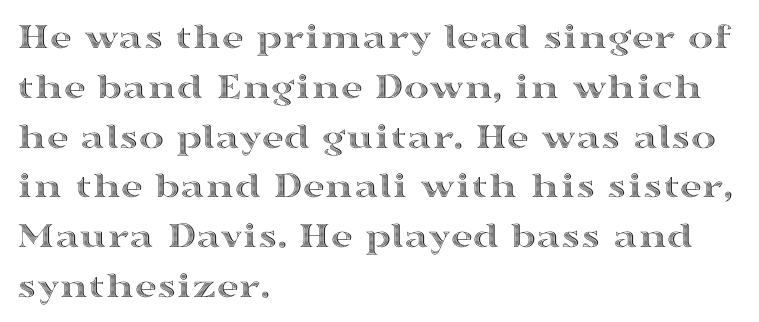
The image shows 38 px wide type, upright; set left-aligned, normal line spacing (1.31x), normal letter spacing, not underlined; a medium x-height.
